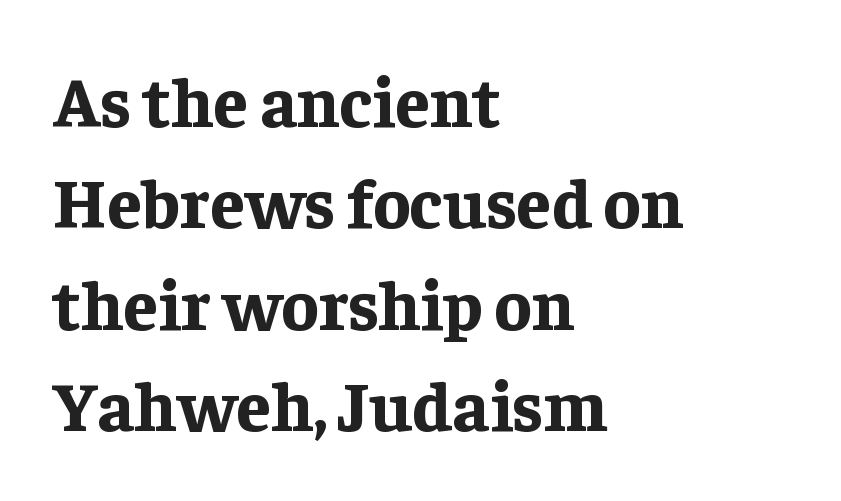
{"serif": "yes", "italic": "no", "bold": "yes", "weight": "bold", "width": "normal", "stroke_contrast": "low", "x_height": "medium", "monospaced": "no", "underline": "no", "align": "left", "line_spacing": "normal", "line_spacing_ratio": 1.45, "letter_spacing": "normal", "letter_spacing_em": 0.0, "glyph_px": 70}
